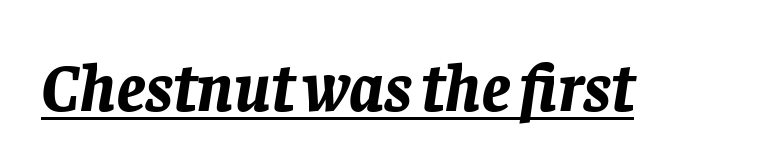
The typesetter has applied underlining to the passage shown. Glyph-to-glyph distance matches everyday printed text. If you drew a line through each stem, it would be angled. The rendering uses natural spacing where letterforms have individual widths. Is the type bold? Yes — the strokes are clearly thick and heavy.
